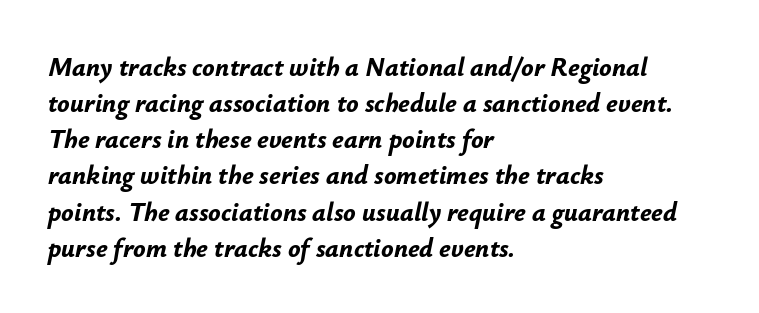
{"italic": "yes", "lean": "right", "slant_degrees": 12, "bold": "yes", "underline": "no", "align": "left", "line_spacing": "normal", "line_spacing_ratio": 1.39, "letter_spacing": "normal", "letter_spacing_em": 0.0, "glyph_px": 26}
